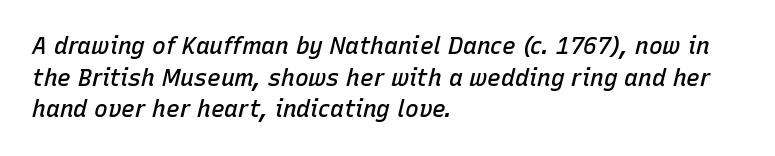
Q: Is the text bold? A: Semi-bold.
Q: Is the text italic (slanted)? A: Yes, it leans right by about 15 degrees.
Q: Is the text underlined? A: No.
Q: How is the paragraph aligned? A: Left-aligned.
Q: Is the spacing between letters normal or unusually wide? A: Normal.
Q: Is the spacing between lines tight, normal or loose? A: Normal.
